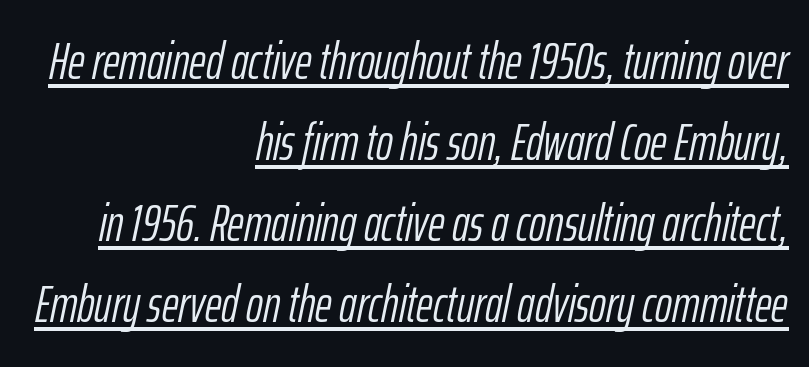
{"italic": "yes", "lean": "right", "slant_degrees": 12, "bold": "no", "weight": "light", "width": "condensed", "stroke_contrast": "low", "x_height": "medium", "monospaced": "no", "underline": "yes", "align": "right", "line_spacing": "normal", "line_spacing_ratio": 1.59, "letter_spacing": "normal", "letter_spacing_em": 0.0, "glyph_px": 51}
